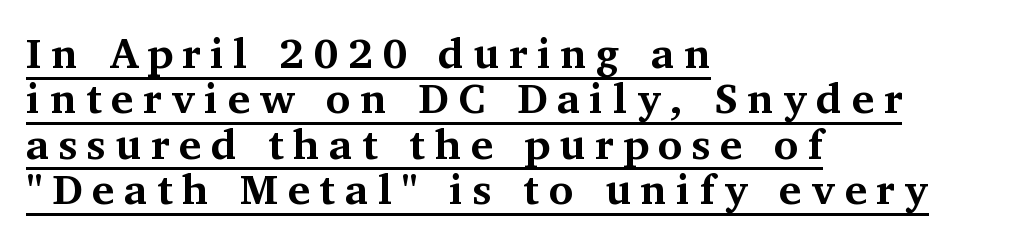
The image shows 42 px bold serif type, upright; set left-aligned, tight line spacing (1.08x), unusually wide letter spacing (+0.23 em), underlined; medium stroke contrast and a medium x-height.
